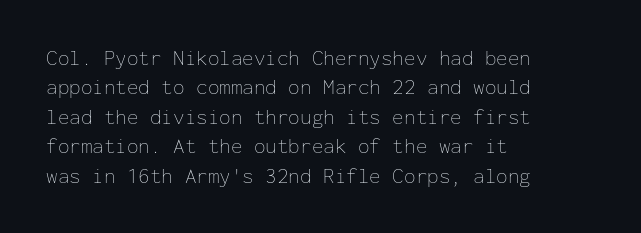
Q: Is the text bold? A: No.
Q: Is the text italic (slanted)? A: No, it is upright.
Q: Is the text underlined? A: No.
Q: How is the paragraph aligned? A: Left-aligned.
Q: Is the spacing between letters normal or unusually wide? A: Normal.
Q: Is the spacing between lines tight, normal or loose? A: Normal.
